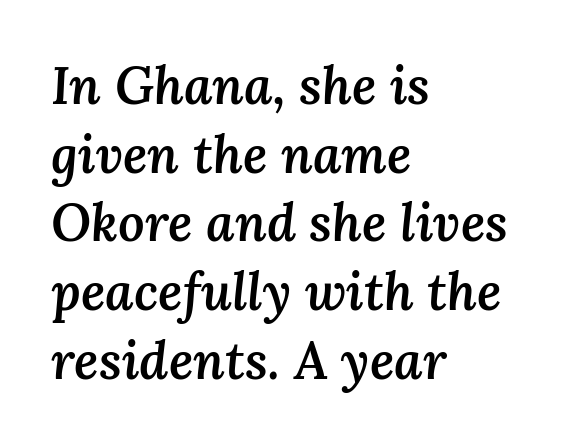
The image shows 52 px semibold type, italic (leaning right); set left-aligned, normal line spacing (1.32x), normal letter spacing, not underlined; medium stroke contrast and a medium x-height.
